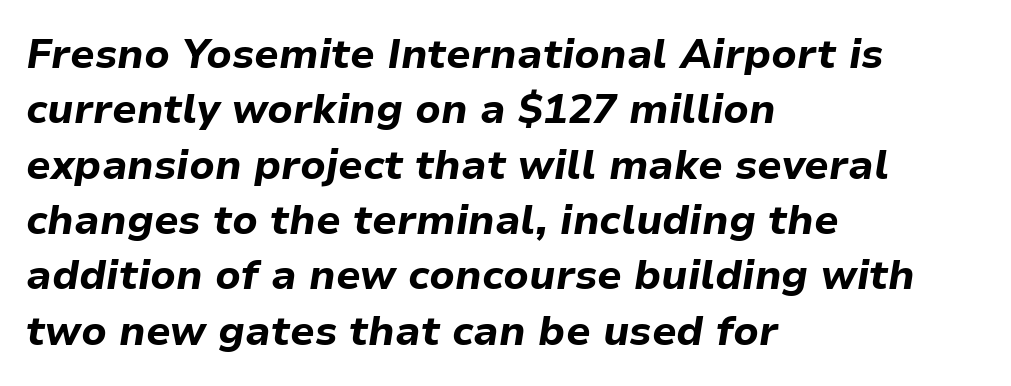
{"italic": "yes", "lean": "right", "slant_degrees": 9, "bold": "yes", "weight": "bold", "width": "normal", "stroke_contrast": "low", "x_height": "medium", "monospaced": "no", "underline": "no", "align": "left", "line_spacing": "normal", "line_spacing_ratio": 1.35, "letter_spacing": "normal", "letter_spacing_em": 0.0, "glyph_px": 41}
